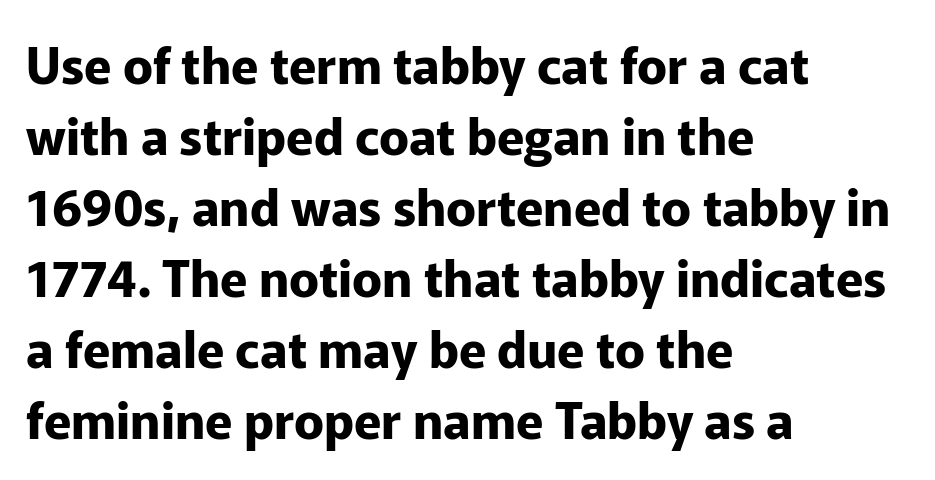
The image shows 50 px bold sans-serif type, upright; set left-aligned, normal line spacing (1.42x), normal letter spacing, not underlined; low stroke contrast and a medium x-height.
